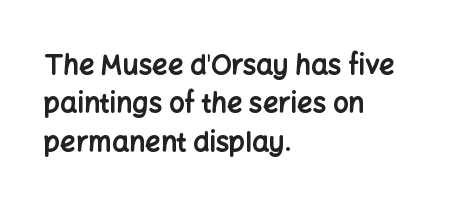
Glyph-to-glyph distance matches everyday printed text. Notice how thick the strokes are: this is what a full bold looks like. A normal amount of white space separates one row of letters from the next. Only glyphs here, with clear space below each row. Vertical strokes here are truly vertical.
